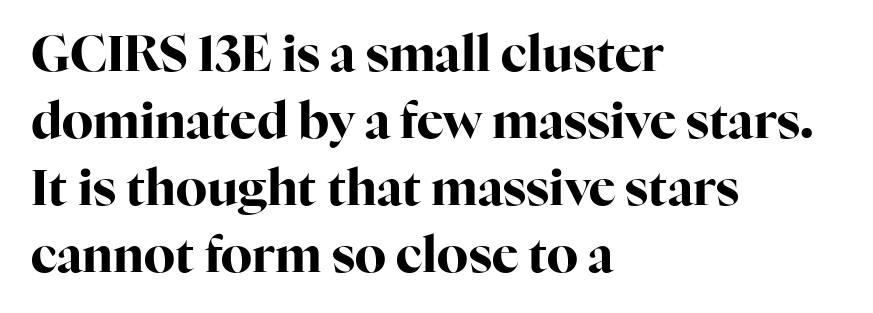
The image shows 50 px bold serif type, upright; set left-aligned, normal line spacing (1.34x), normal letter spacing, not underlined; high stroke contrast and a medium x-height.
